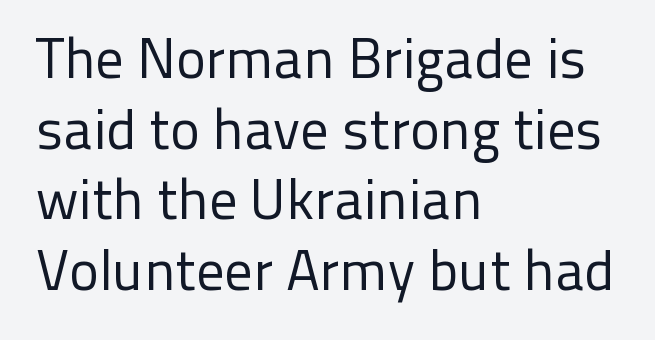
Inter-character spacing is left at the font's built-in metrics. The letters advance in unequal steps, a hallmark of proportional type. Stroke mass is kept to a normal reading level or below. Quick note: underline off. The face used here is a sans, in the tradition of grotesques and geometrics.
